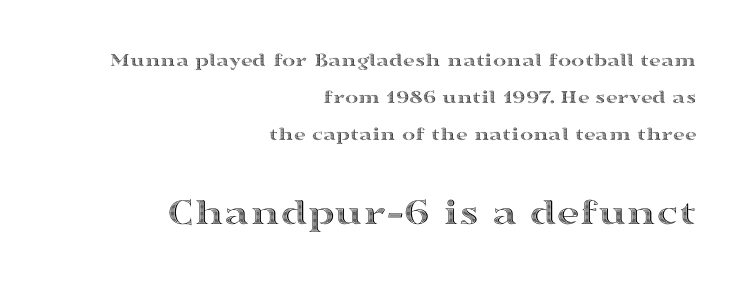
The image shows 39 px wide type, upright; set right-aligned, line spacing 1.84x, normal letter spacing, not underlined; the second (bottom) block is 1.95x larger; a medium x-height.
